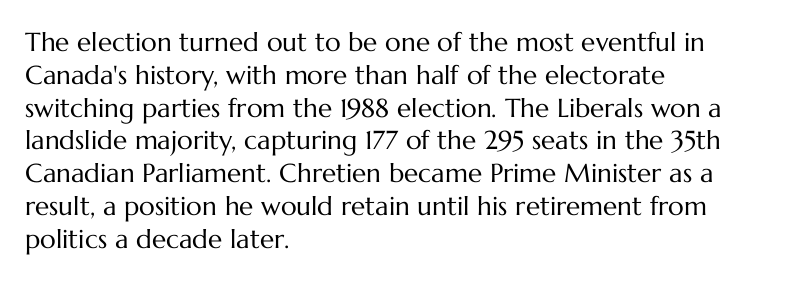
Q: Is the text bold? A: No.
Q: Is the text italic (slanted)? A: No, it is upright.
Q: Is the text underlined? A: No.
Q: How is the paragraph aligned? A: Left-aligned.
Q: Is the spacing between letters normal or unusually wide? A: Normal.
Q: Is the spacing between lines tight, normal or loose? A: Normal.
